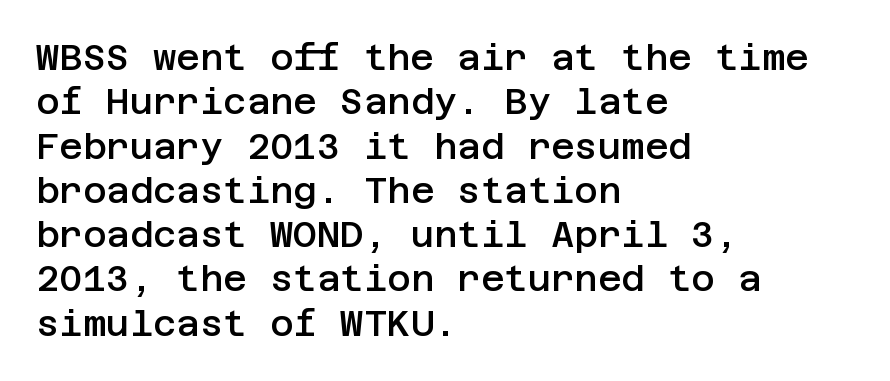
The image shows 36 px semibold sans-serif type, upright; set left-aligned, line spacing 1.23x, normal letter spacing, not underlined; low stroke contrast and a large x-height.
